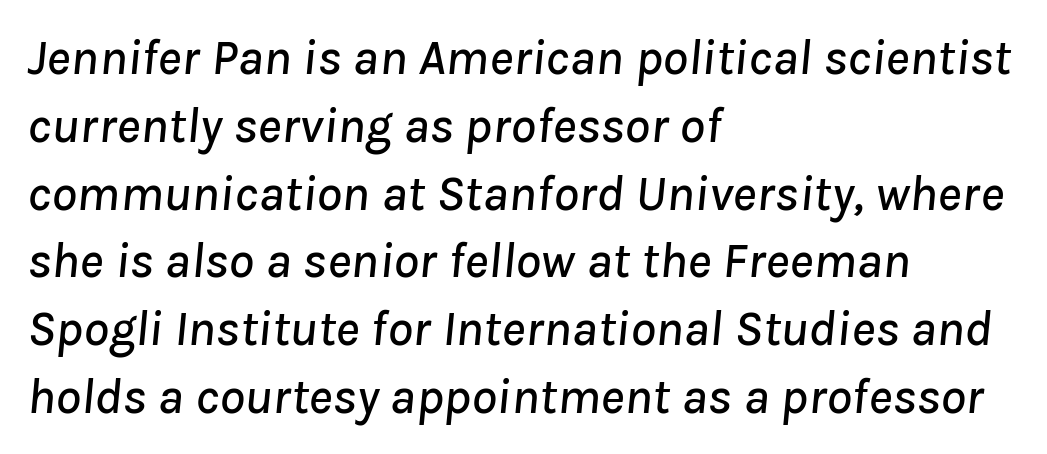
{"italic": "yes", "lean": "right", "slant_degrees": 8, "width": "normal", "stroke_contrast": "low", "x_height": "medium", "monospaced": "no", "underline": "no", "align": "left", "line_spacing": "normal", "line_spacing_ratio": 1.33, "letter_spacing": "normal", "letter_spacing_em": 0.0, "glyph_px": 51}
